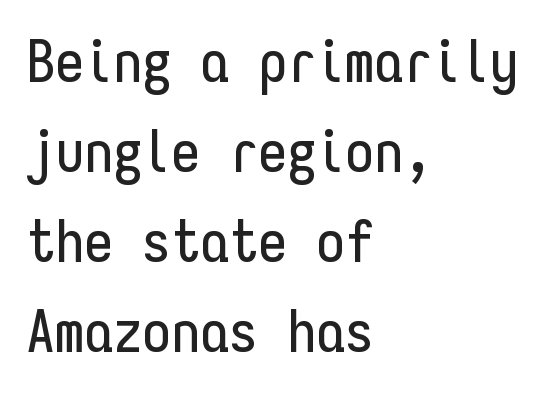
{"serif": "no", "italic": "no", "width": "condensed", "stroke_contrast": "low", "x_height": "medium", "monospaced": "yes", "underline": "no", "align": "left", "line_spacing": "normal", "line_spacing_ratio": 1.55, "letter_spacing": "normal", "letter_spacing_em": 0.0, "glyph_px": 58}
